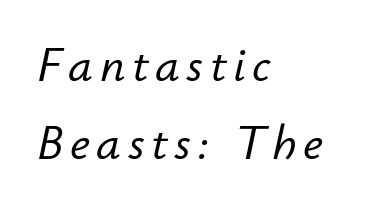
Q: Is the text italic (slanted)? A: Yes, it leans right by about 12 degrees.
Q: Is the text underlined? A: No.
Q: How is the paragraph aligned? A: Left-aligned.
Q: Is the spacing between lines tight, normal or loose? A: Normal.
Q: Width (condensed, normal, or wide)? A: Normal.
Q: Stroke contrast? A: Low.
Q: x-height? A: Small.
Q: Monospaced? A: No.
